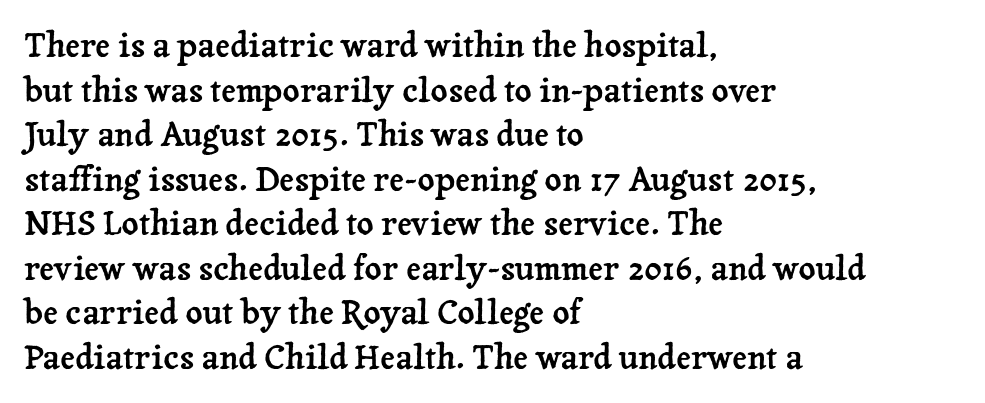
{"serif": "yes", "italic": "no", "width": "normal", "stroke_contrast": "low", "x_height": "medium", "monospaced": "no", "underline": "no", "align": "left", "line_spacing": "normal", "line_spacing_ratio": 1.35, "letter_spacing": "normal", "letter_spacing_em": 0.0, "glyph_px": 33}
